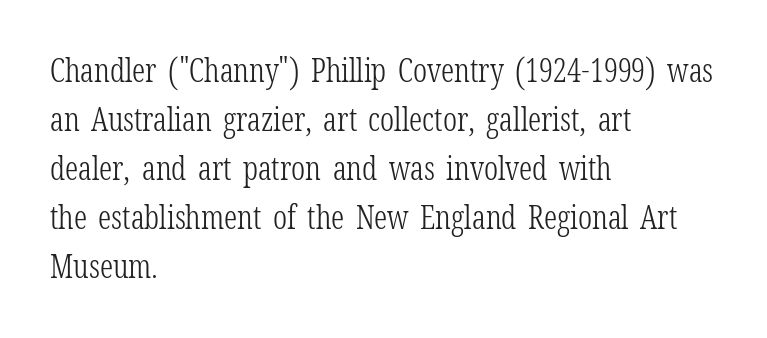
The designer left line spacing at the default. Tracking value appears to be zero — textbook default spacing. Here the designer chose a conventional face with non-uniform glyph widths. Compared with a centered layout, this one pins lines to the left instead.
